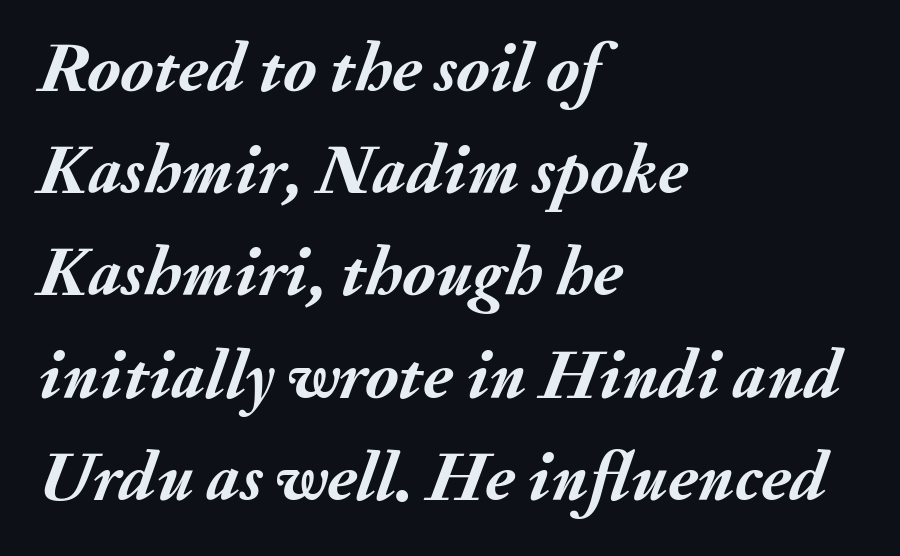
{"italic": "yes", "lean": "right", "slant_degrees": 20, "bold": "yes", "weight": "semibold", "width": "normal", "stroke_contrast": "medium", "x_height": "small", "monospaced": "no", "underline": "no", "align": "left", "line_spacing": "normal", "line_spacing_ratio": 1.46, "letter_spacing": "normal", "letter_spacing_em": 0.0, "glyph_px": 70}
